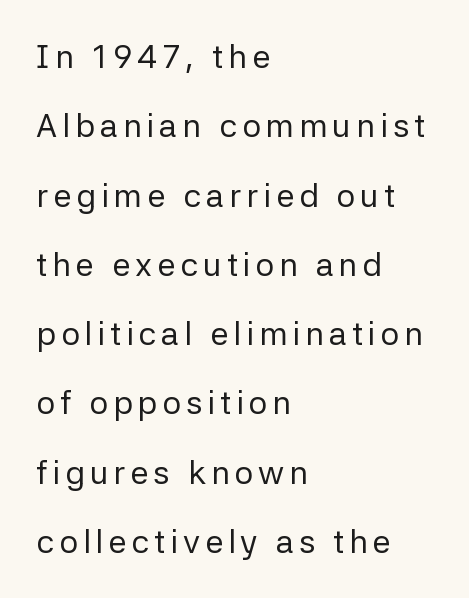
{"serif": "no", "italic": "no", "bold": "no", "weight": "regular", "width": "normal", "stroke_contrast": "low", "x_height": "medium", "monospaced": "no", "underline": "no", "align": "left", "line_spacing": "loose", "line_spacing_ratio": 2.1, "glyph_px": 33}
